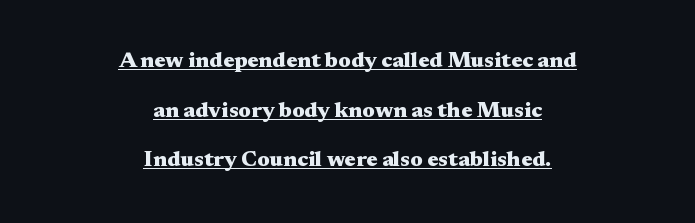
Q: Is the text bold? A: Yes.
Q: Is the text italic (slanted)? A: No, it is upright.
Q: Is the text underlined? A: Yes.
Q: How is the paragraph aligned? A: Centered.
Q: Is the spacing between letters normal or unusually wide? A: Normal.
Q: Is the spacing between lines tight, normal or loose? A: Loose.
